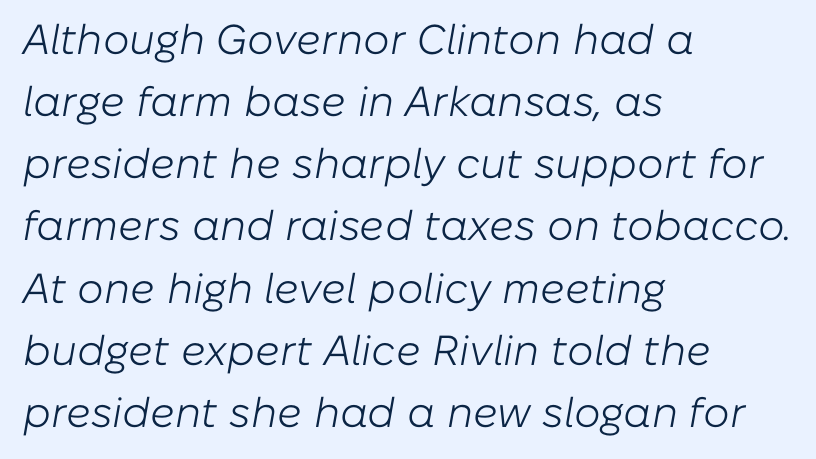
The image shows 42 px light type, italic (leaning right); set left-aligned, normal line spacing (1.48x), normal letter spacing, not underlined; low stroke contrast and a medium x-height.
